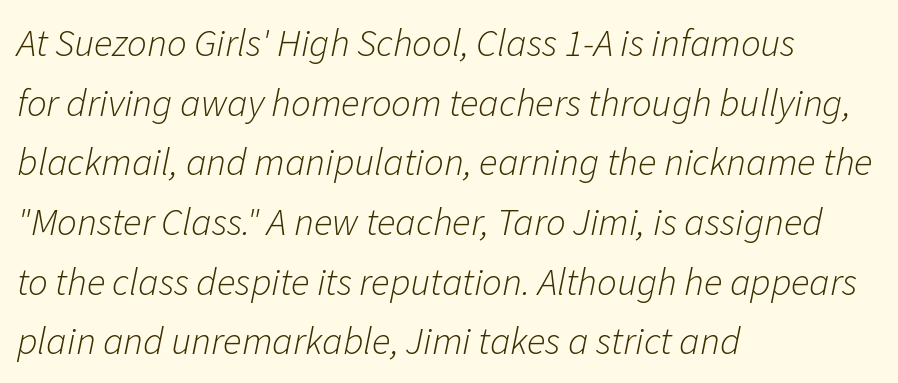
These lines are rendered in a variable-pitch font. The ragged edge is on the right, which tells us the setting is flush left. A bare baseline throughout the passage. The face used here is rendered with its standard letterfit. What's the leading like? Ordinary, nothing unusual.
